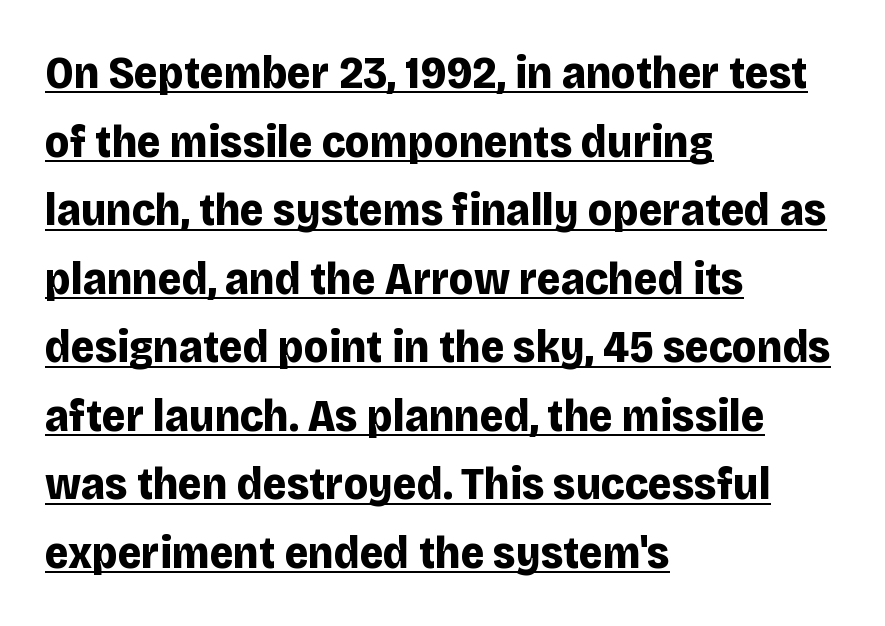
Q: Is the text bold? A: Yes.
Q: Is the text italic (slanted)? A: No, it is upright.
Q: Is the typeface a serif or a sans-serif typeface? A: Sans-serif.
Q: Is the text underlined? A: Yes.
Q: How is the paragraph aligned? A: Left-aligned.
Q: Is the spacing between letters normal or unusually wide? A: Normal.
Q: Is the spacing between lines tight, normal or loose? A: Normal.
Q: Width (condensed, normal, or wide)? A: Normal.
Q: Stroke contrast? A: Low.
Q: x-height? A: Large.
Q: Monospaced? A: No.
